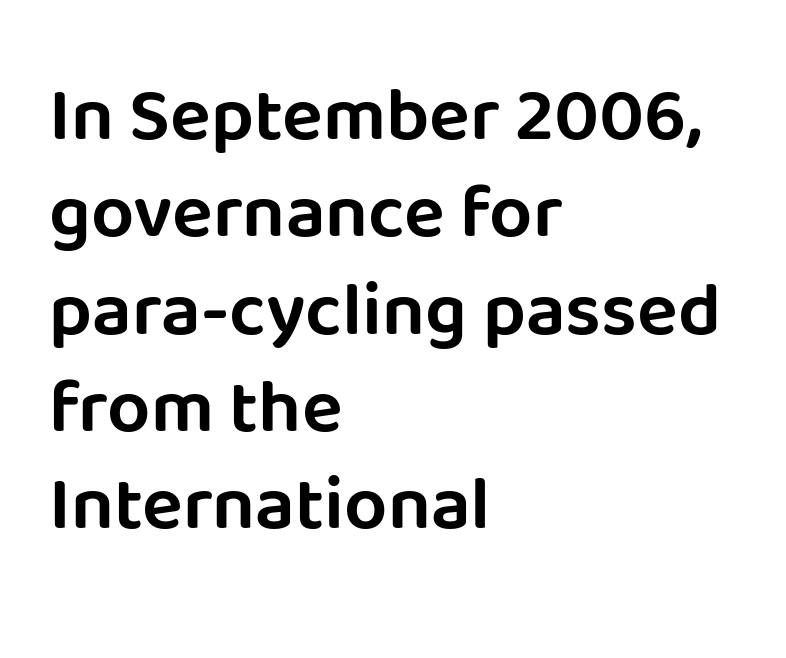
Q: Is the text italic (slanted)? A: No, it is upright.
Q: Is the typeface a serif or a sans-serif typeface? A: Sans-serif.
Q: Is the text underlined? A: No.
Q: How is the paragraph aligned? A: Left-aligned.
Q: Is the spacing between letters normal or unusually wide? A: Normal.
Q: Is the spacing between lines tight, normal or loose? A: Normal.
Q: Width (condensed, normal, or wide)? A: Normal.
Q: Stroke contrast? A: Low.
Q: x-height? A: Large.
Q: Monospaced? A: No.
